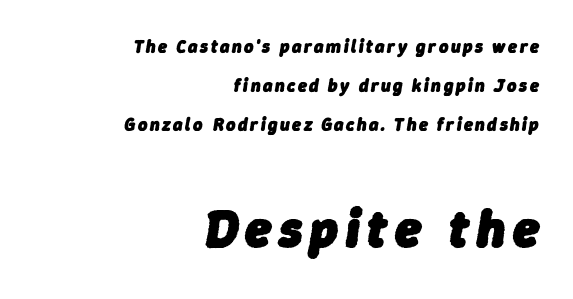
The image shows 53 px heavy type, italic (leaning right); set right-aligned, loose line spacing (2.16x), not underlined; the second (bottom) block is 2.94x larger; low stroke contrast and a medium x-height.
